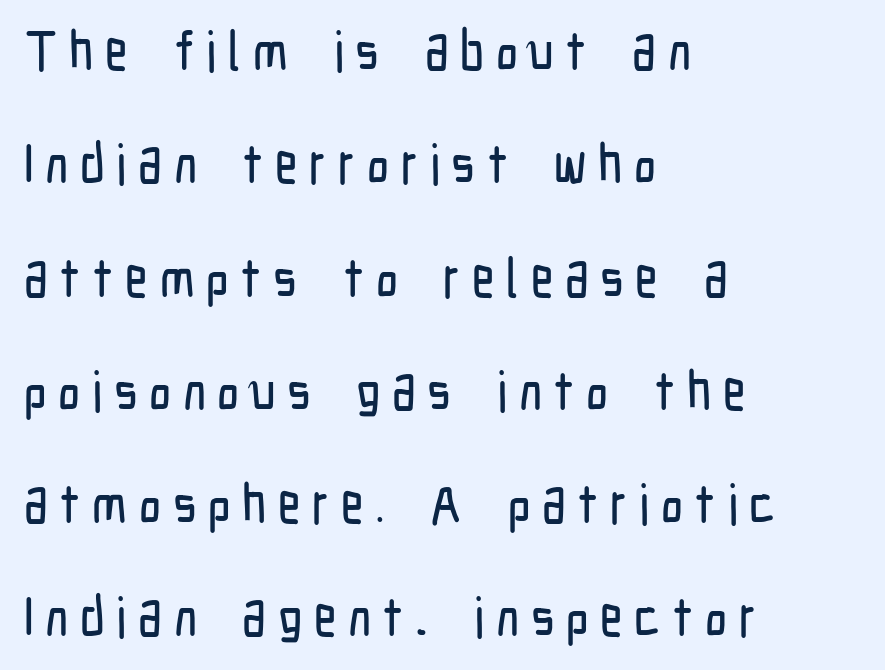
{"serif": "no", "italic": "no", "width": "condensed", "stroke_contrast": "low", "x_height": "medium", "monospaced": "no", "underline": "no", "align": "left", "line_spacing": "loose", "line_spacing_ratio": 2.06, "letter_spacing": "wide", "letter_spacing_em": 0.21, "glyph_px": 55}
